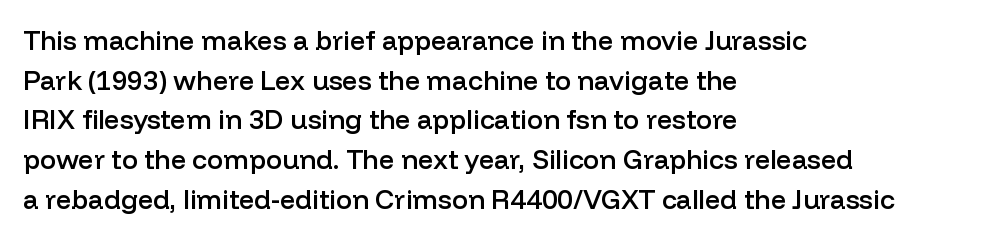
Q: Is the text bold? A: Semi-bold.
Q: Is the text italic (slanted)? A: No, it is upright.
Q: Is the text underlined? A: No.
Q: How is the paragraph aligned? A: Left-aligned.
Q: Is the spacing between letters normal or unusually wide? A: Normal.
Q: Is the spacing between lines tight, normal or loose? A: Normal.
